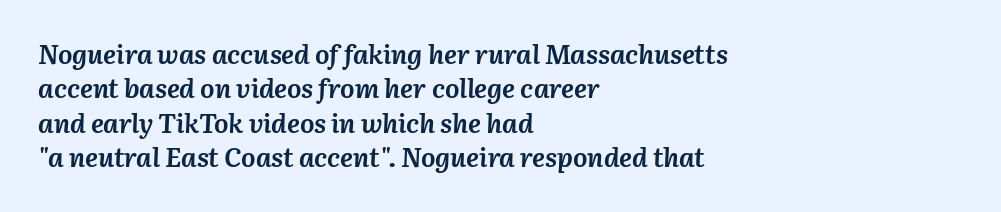
Q: Is the text bold? A: Yes.
Q: Is the text italic (slanted)? A: Yes, it leans right by about 3 degrees.
Q: Is the text underlined? A: No.
Q: How is the paragraph aligned? A: Left-aligned.
Q: Is the spacing between letters normal or unusually wide? A: Normal.
Q: Is the spacing between lines tight, normal or loose? A: Normal.
